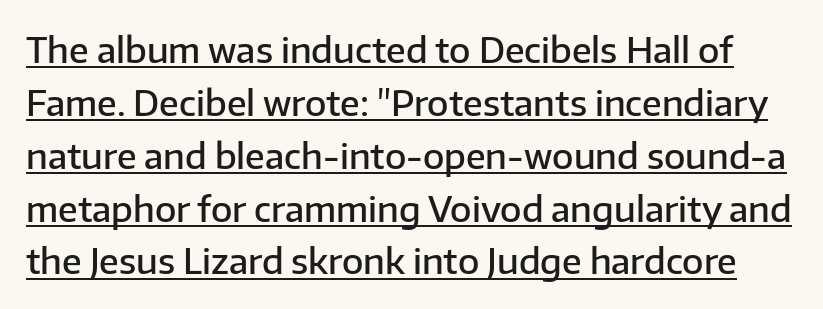
Q: Is the text bold? A: Semi-bold.
Q: Is the text italic (slanted)? A: No, it is upright.
Q: Is the typeface a serif or a sans-serif typeface? A: Sans-serif.
Q: Is the text underlined? A: Yes.
Q: Is the spacing between letters normal or unusually wide? A: Normal.
Q: Is the spacing between lines tight, normal or loose? A: Normal.
Q: Width (condensed, normal, or wide)? A: Normal.
Q: Stroke contrast? A: Low.
Q: x-height? A: Medium.
Q: Monospaced? A: No.
